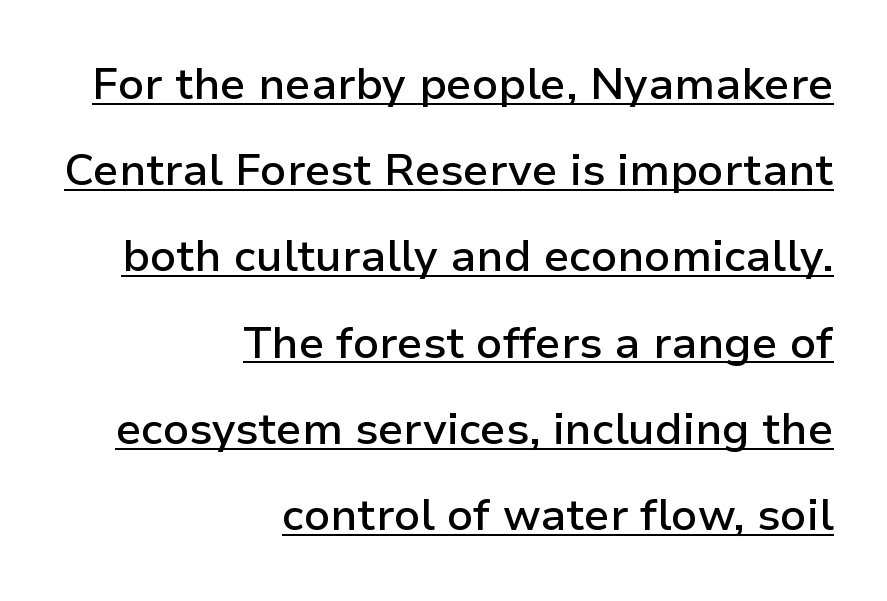
The type family on display is of the sans-serif kind. In CSS terms this would be text-align: right. Interline gaps are noticeably wide in this sample. Each letter keeps its own natural width here, so spacing adapts to shape. Every stem runs plumb, perpendicular to the baseline.
